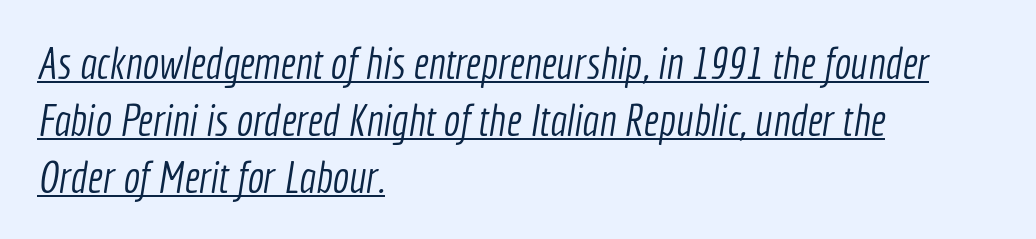
The rag falls on the right side of this text block. Varying glyph widths throughout — classic text-font behaviour. Baseline-to-baseline distance is the conventional proportion of letter height. Each line of the rendering has a horizontal stroke beneath the glyphs.
